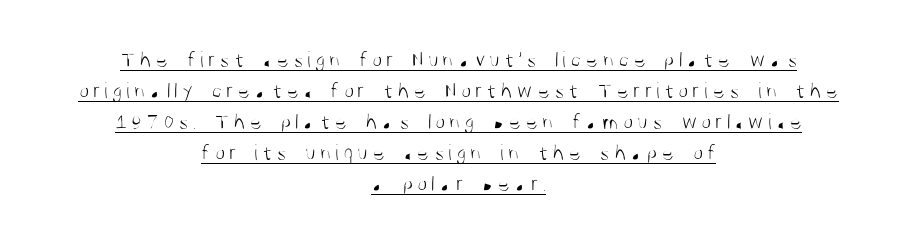
{"italic": "no", "bold": "no", "underline": "yes", "align": "center", "line_spacing": "normal", "line_spacing_ratio": 1.35, "glyph_px": 23}
